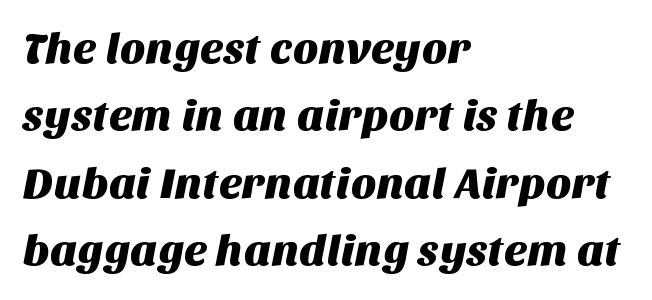
Q: Is the typeface a serif or a sans-serif typeface? A: Sans-serif.
Q: Is the text underlined? A: No.
Q: How is the paragraph aligned? A: Left-aligned.
Q: Is the spacing between letters normal or unusually wide? A: Normal.
Q: Is the spacing between lines tight, normal or loose? A: Normal.
Q: Width (condensed, normal, or wide)? A: Normal.
Q: Stroke contrast? A: Medium.
Q: x-height? A: Large.
Q: Monospaced? A: No.
